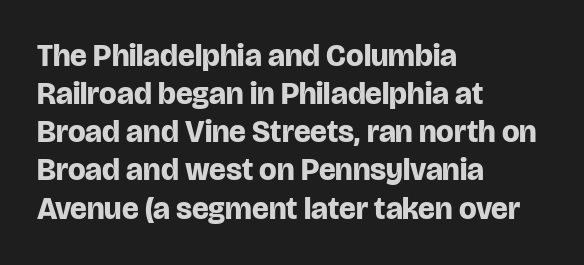
These words are printed bold, with thick strokes throughout. You can tell it's not italic because the verticals are truly vertical. Default kerning and tracking; the words read as compact shapes. The rendering shows plain stroke endings on the letterforms — a sans-serif design.
